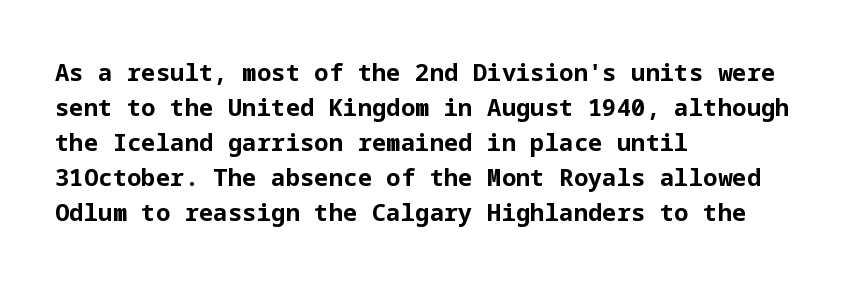
{"italic": "no", "bold": "yes", "underline": "no", "align": "left", "line_spacing": "normal", "line_spacing_ratio": 1.46, "letter_spacing": "normal", "letter_spacing_em": 0.0, "glyph_px": 24}
